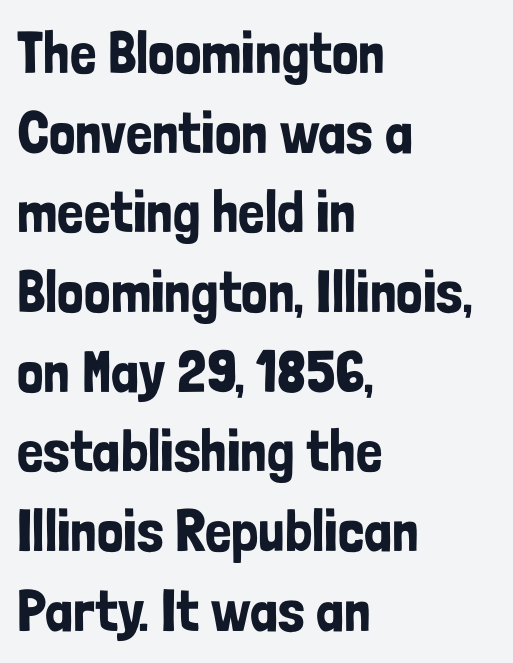
Q: Is the text italic (slanted)? A: No, it is upright.
Q: Is the typeface a serif or a sans-serif typeface? A: Sans-serif.
Q: Is the text underlined? A: No.
Q: How is the paragraph aligned? A: Left-aligned.
Q: Is the spacing between letters normal or unusually wide? A: Normal.
Q: Is the spacing between lines tight, normal or loose? A: Normal.
Q: Width (condensed, normal, or wide)? A: Condensed.
Q: Stroke contrast? A: Low.
Q: x-height? A: Medium.
Q: Monospaced? A: No.
